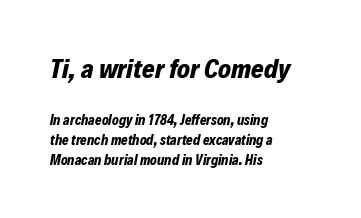
Q: Is the text bold? A: Yes.
Q: Is the text italic (slanted)? A: Yes, it leans right by about 12 degrees.
Q: Is the text underlined? A: No.
Q: How is the paragraph aligned? A: Left-aligned.
Q: Is the spacing between letters normal or unusually wide? A: Normal.
Q: Is the spacing between lines tight, normal or loose? A: Normal.
Q: Which block of text is set in a larger size, the first (top) or the second (bottom)? A: The first (top) one.
